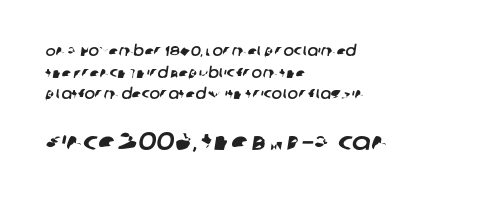
The image shows 25 px text type; set left-aligned, normal line spacing (1.55x), normal letter spacing, not underlined; the second (bottom) block is 1.79x larger.
